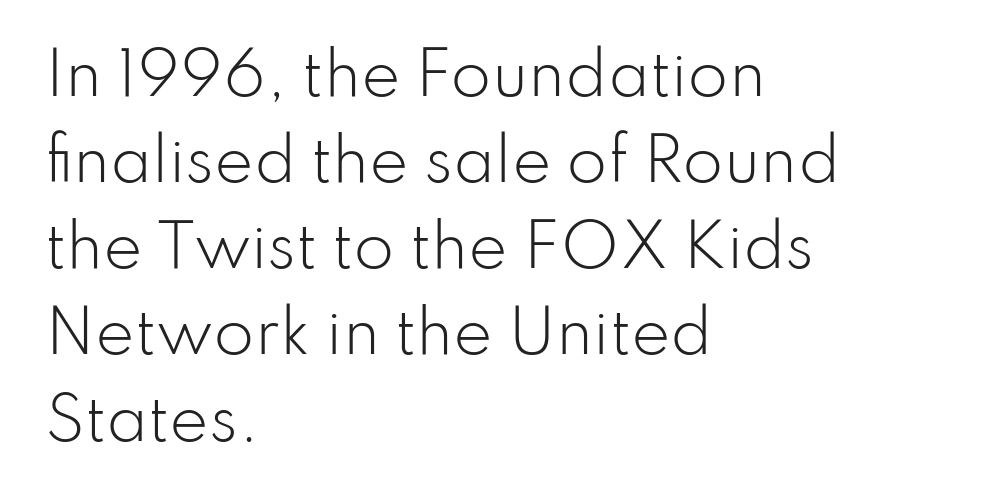
Q: Is the text bold? A: No.
Q: Is the text italic (slanted)? A: No, it is upright.
Q: Is the typeface a serif or a sans-serif typeface? A: Sans-serif.
Q: Is the text underlined? A: No.
Q: How is the paragraph aligned? A: Left-aligned.
Q: Is the spacing between letters normal or unusually wide? A: Normal.
Q: Is the spacing between lines tight, normal or loose? A: Normal.
Q: Width (condensed, normal, or wide)? A: Normal.
Q: Stroke contrast? A: Low.
Q: x-height? A: Small.
Q: Monospaced? A: No.
